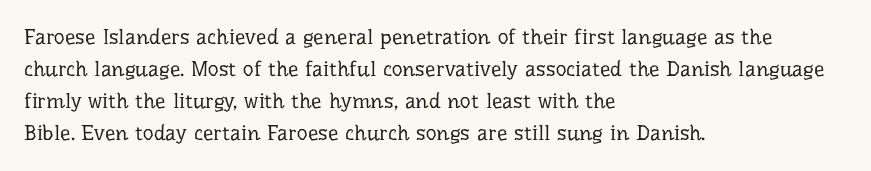
{"italic": "no", "bold": "no", "underline": "no", "align": "left", "line_spacing": "normal", "line_spacing_ratio": 1.53, "letter_spacing": "normal", "letter_spacing_em": 0.0, "glyph_px": 21}
